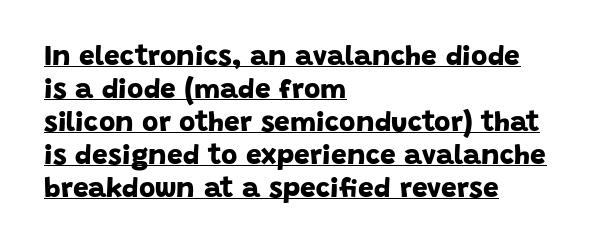
The image shows 28 px bold sans-serif type; set left-aligned, line spacing 1.18x, normal letter spacing, underlined; low stroke contrast and a large x-height.
